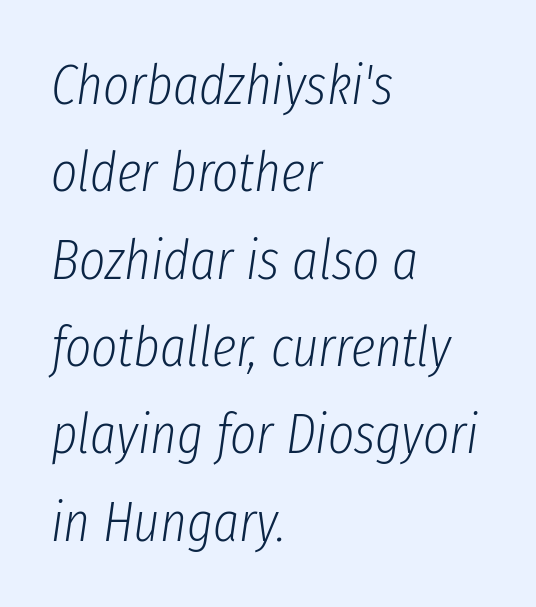
The image shows 56 px light, condensed type, italic (leaning right); set left-aligned, normal line spacing (1.56x), normal letter spacing, not underlined; low stroke contrast and a medium x-height.
